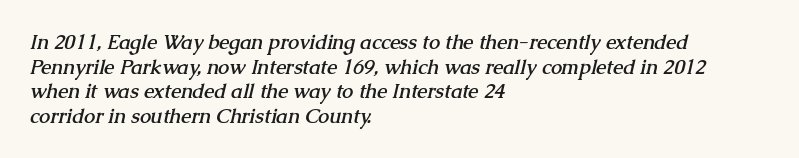
{"bold": "yes", "underline": "no", "align": "left", "line_spacing_ratio": 1.23, "letter_spacing": "normal", "letter_spacing_em": 0.0, "glyph_px": 20}
